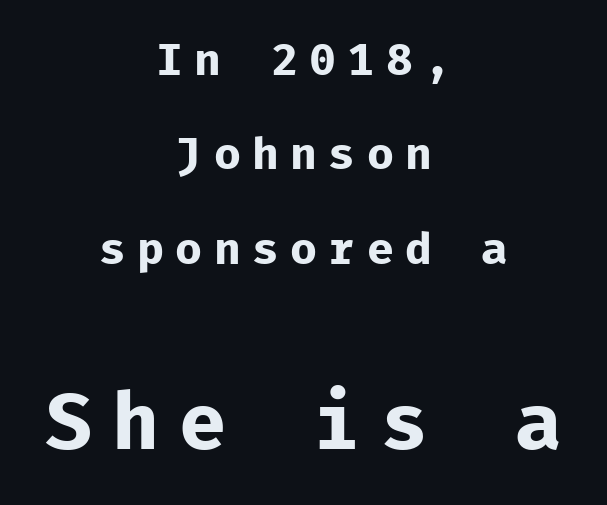
Heavy, bold letterforms. Scale increases going downward across the two blocks. Each letter, wide or thin by design, is forced into the same width here. Italic: no, the glyphs are upright roman.
